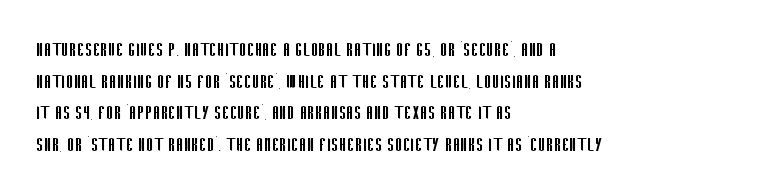
The image shows 23 px text type, upright; set left-aligned, normal line spacing (1.37x), normal letter spacing, not underlined.
